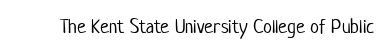
Posture: upright roman. Short note: letters normally spaced. The weight would be labelled regular, book, light, or lighter still. Lines of text with bare space underneath.
